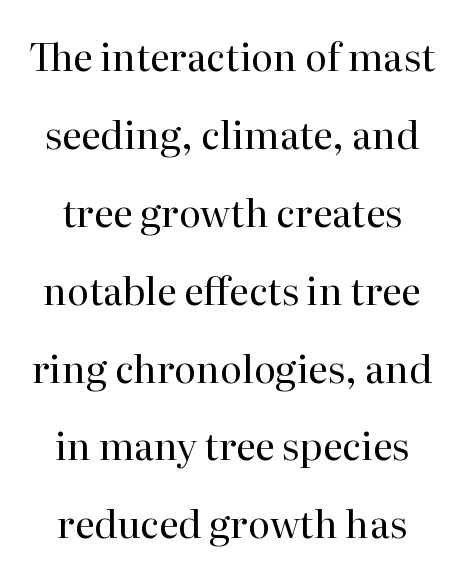
This is the regular roman posture of the typeface. The typeface has the unassuming heft of standard copy or less. Look at the tracking — it's just the regular setting, nothing added. This rendering employs a face with finishing strokes, i.e., a serif.
